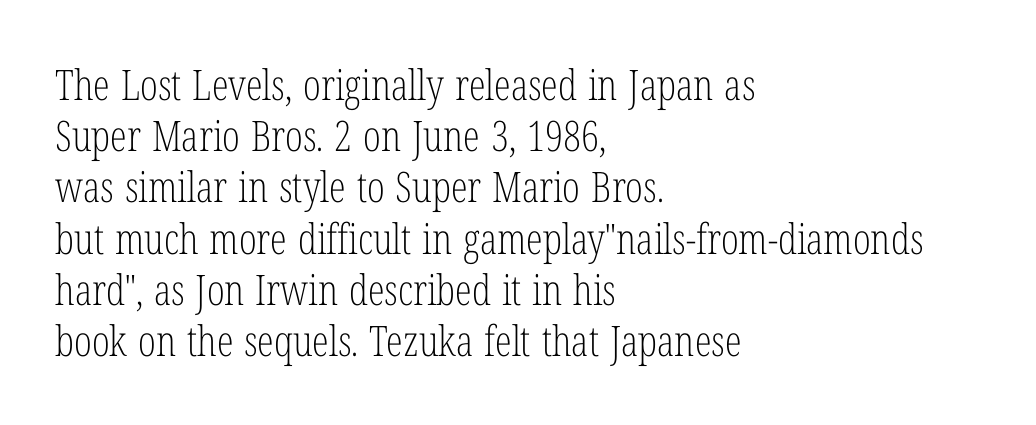
Q: Is the text bold? A: No.
Q: Is the text italic (slanted)? A: No, it is upright.
Q: Is the typeface a serif or a sans-serif typeface? A: Serif.
Q: Is the text underlined? A: No.
Q: How is the paragraph aligned? A: Left-aligned.
Q: Is the spacing between letters normal or unusually wide? A: Normal.
Q: Width (condensed, normal, or wide)? A: Condensed.
Q: Stroke contrast? A: Low.
Q: x-height? A: Medium.
Q: Monospaced? A: No.
